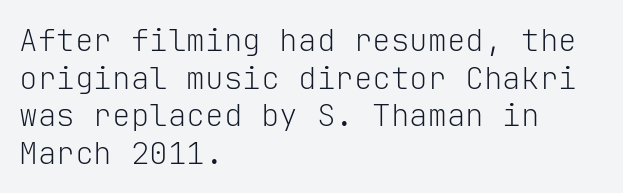
The image shows 31 px light sans-serif type, upright, monospaced; set left-aligned, line spacing 1.21x, normal letter spacing, not underlined; low stroke contrast and a medium x-height.
